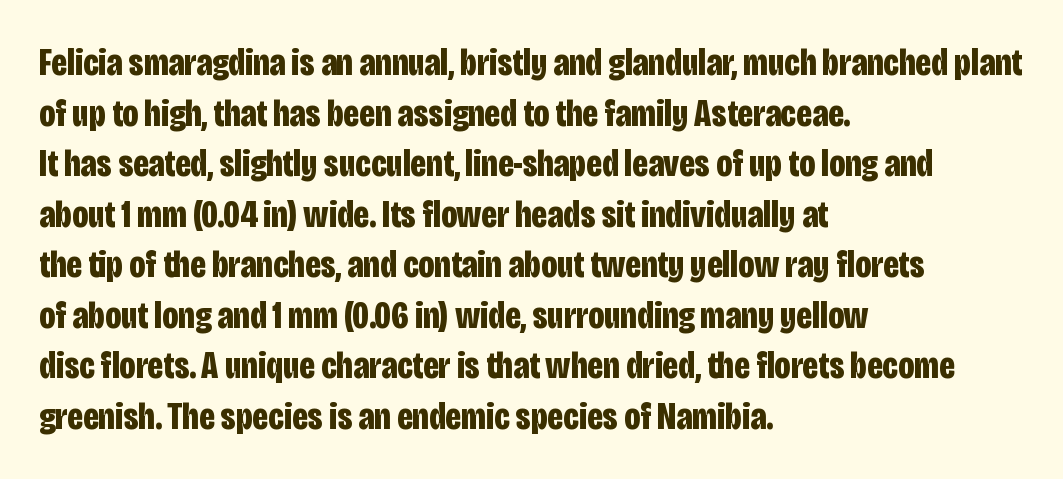
Q: Is the text bold? A: Yes.
Q: Is the text italic (slanted)? A: No, it is upright.
Q: Is the typeface a serif or a sans-serif typeface? A: Sans-serif.
Q: Is the text underlined? A: No.
Q: How is the paragraph aligned? A: Left-aligned.
Q: Is the spacing between letters normal or unusually wide? A: Normal.
Q: Is the spacing between lines tight, normal or loose? A: Normal.
Q: Width (condensed, normal, or wide)? A: Condensed.
Q: Stroke contrast? A: Low.
Q: x-height? A: Large.
Q: Monospaced? A: No.
